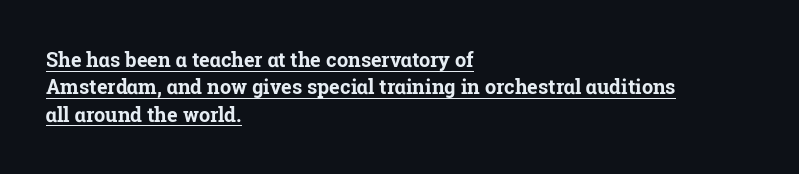
{"italic": "no", "bold": "yes", "underline": "yes", "align": "left", "line_spacing": "normal", "line_spacing_ratio": 1.37, "letter_spacing": "normal", "letter_spacing_em": 0.0, "glyph_px": 20}
